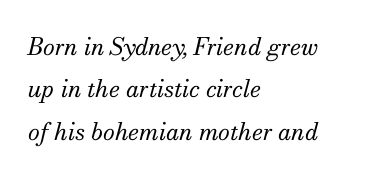
Only glyphs here, with clear space below each row. Tracking here is standard; glyphs follow each other at the usual distance. These lines were composed using italics. The strokes are not fattened; the text isn't bold. Caption: multi-line text, flush left, ragged right.
